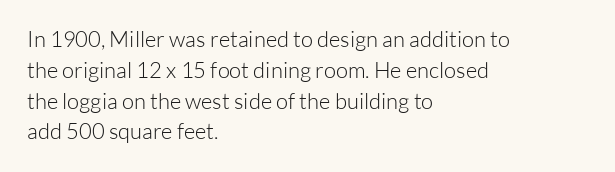
Summary of vertical rhythm: regular, with standard interline spacing. Short note: letters normally spaced. The font's upright variant was chosen for this text. Casual observation: everything's shoved over to the left.
